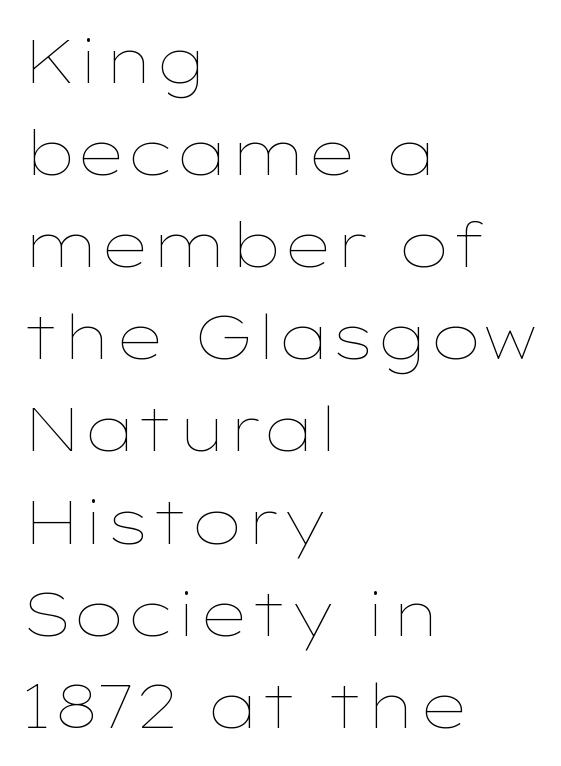
{"italic": "no", "bold": "no", "weight": "thin", "width": "wide", "stroke_contrast": "low", "x_height": "medium", "monospaced": "no", "underline": "no", "align": "left", "line_spacing": "normal", "line_spacing_ratio": 1.51, "letter_spacing": "normal", "letter_spacing_em": 0.0, "glyph_px": 61}
